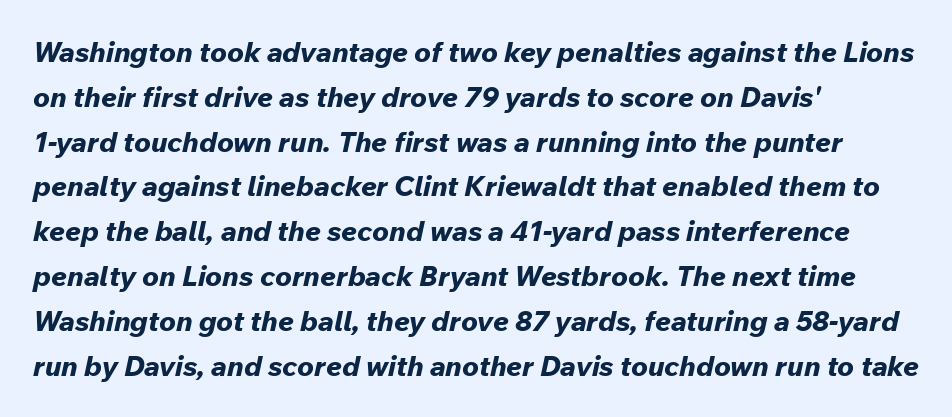
{"italic": "yes", "lean": "right", "slant_degrees": 12, "bold": "yes", "weight": "bold", "width": "normal", "stroke_contrast": "low", "x_height": "medium", "monospaced": "no", "underline": "no", "align": "left", "line_spacing": "normal", "line_spacing_ratio": 1.6, "letter_spacing": "normal", "letter_spacing_em": 0.0, "glyph_px": 28}
